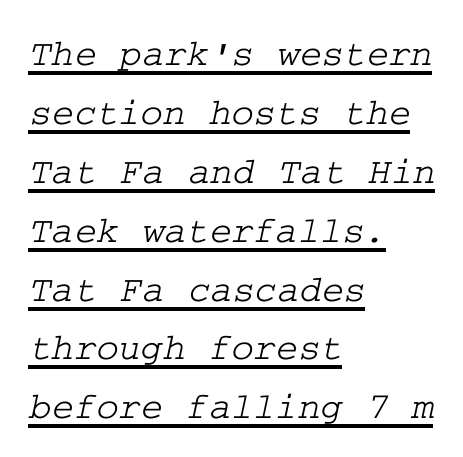
{"serif": "yes", "width": "wide", "stroke_contrast": "low", "x_height": "medium", "underline": "yes", "align": "left", "line_spacing": "normal", "line_spacing_ratio": 1.55, "letter_spacing": "normal", "letter_spacing_em": 0.0, "glyph_px": 38}
